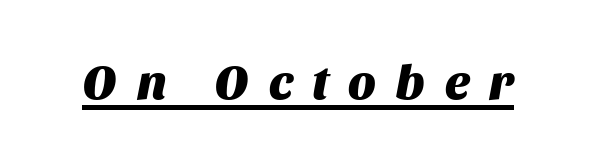
Q: Is the text bold? A: Yes.
Q: Is the text italic (slanted)? A: Yes, it leans right by about 11 degrees.
Q: Is the text underlined? A: Yes.
Q: Is the spacing between letters normal or unusually wide? A: Unusually wide.
Q: Width (condensed, normal, or wide)? A: Normal.
Q: Stroke contrast? A: Medium.
Q: x-height? A: Large.
Q: Monospaced? A: No.
